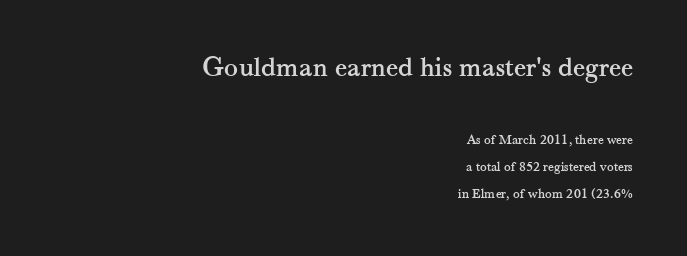
Q: Is the text italic (slanted)? A: No, it is upright.
Q: Is the typeface a serif or a sans-serif typeface? A: Serif.
Q: Is the text underlined? A: No.
Q: How is the paragraph aligned? A: Right-aligned.
Q: Is the spacing between letters normal or unusually wide? A: Normal.
Q: Is the spacing between lines tight, normal or loose? A: Loose.
Q: Which block of text is set in a larger size, the first (top) or the second (bottom)? A: The first (top) one.
Q: Width (condensed, normal, or wide)? A: Normal.
Q: Stroke contrast? A: Medium.
Q: x-height? A: Small.
Q: Monospaced? A: No.
